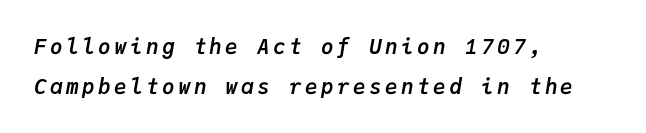
{"italic": "yes", "lean": "right", "slant_degrees": 9, "bold": "yes", "underline": "no", "align": "left", "line_spacing_ratio": 1.89, "glyph_px": 21}
